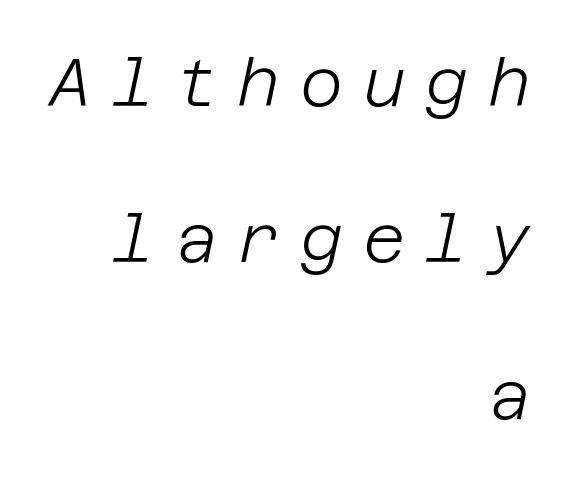
{"italic": "yes", "lean": "right", "slant_degrees": 12, "bold": "no", "weight": "light", "width": "normal", "stroke_contrast": "low", "x_height": "large", "underline": "no", "align": "right", "line_spacing": "loose", "line_spacing_ratio": 2.37, "letter_spacing": "wide", "letter_spacing_em": 0.3, "glyph_px": 66}
